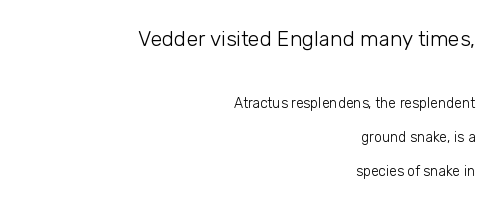
Characters remain perfectly vertical along every line. The earlier block is typeset at a bigger size than the later block. The passage shown is not bold in any degree. Compared with typical paragraphs, the rows here are farther apart. Descender tails drop into unmarked territory. Here the glyphs are tracked normally, forming tight word shapes.
